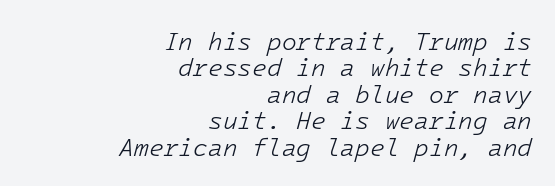
The face used here is rendered with its standard letterfit. Does the leading feel generous? Not at all — it's pinched. Is the stroke heavy? The answer is a plain regular-or-lighter. Layout note: lines flush right. Characters are canted at an angle relative to the baseline's perpendicular.
